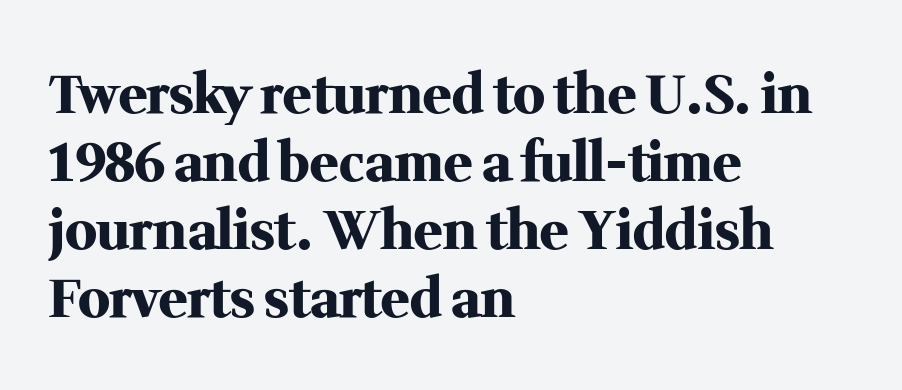
Horizontal bands of white between lines are of average thickness. This sample uses plain, unmodified letter spacing. Character widths vary here, with narrow letters taking less room than wide ones. If you drew a ruler down the left edge, every line would touch it. Is this a sans? No — the strokes have serifs. A roman cut, with each character standing at attention.
